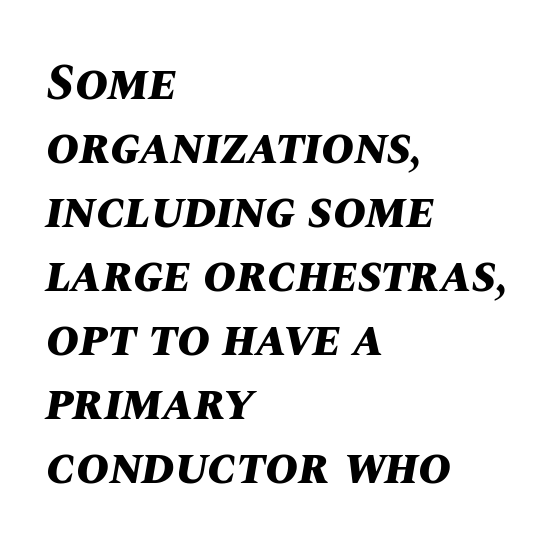
Q: Is the text bold? A: Yes.
Q: Is the text italic (slanted)? A: Yes, it leans right by about 10 degrees.
Q: Is the text underlined? A: No.
Q: How is the paragraph aligned? A: Left-aligned.
Q: Is the spacing between letters normal or unusually wide? A: Normal.
Q: Is the spacing between lines tight, normal or loose? A: Normal.
Q: Width (condensed, normal, or wide)? A: Normal.
Q: Stroke contrast? A: Medium.
Q: x-height? A: Large.
Q: Monospaced? A: No.
